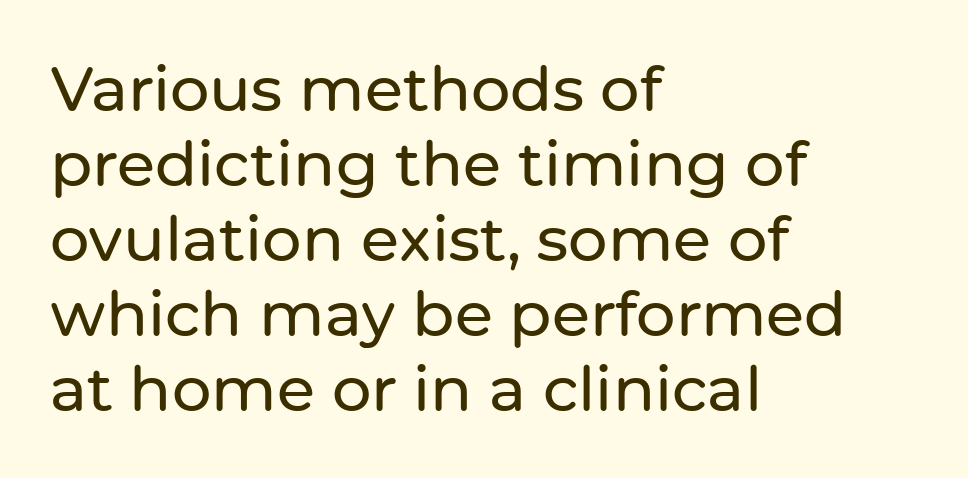
Q: Is the text italic (slanted)? A: No, it is upright.
Q: Is the typeface a serif or a sans-serif typeface? A: Sans-serif.
Q: Is the text underlined? A: No.
Q: How is the paragraph aligned? A: Left-aligned.
Q: Is the spacing between letters normal or unusually wide? A: Normal.
Q: Width (condensed, normal, or wide)? A: Normal.
Q: Stroke contrast? A: Low.
Q: x-height? A: Medium.
Q: Monospaced? A: No.
